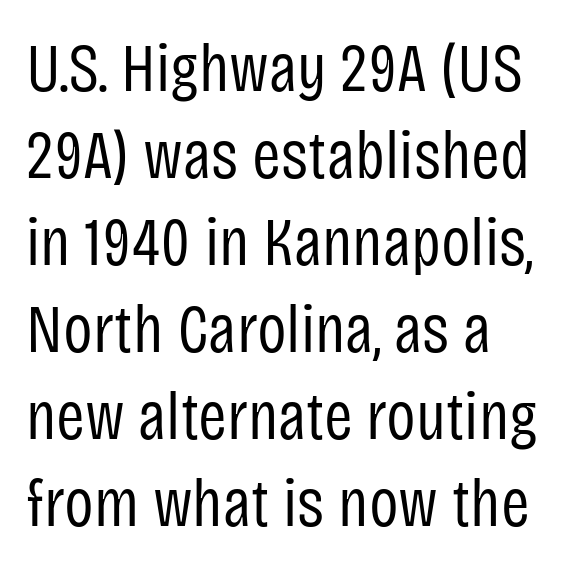
Descenders hang freely into open space. Nothing sits at the stroke ends, so this counts as sans-serif. These lines stack with their left ends in a neat column. Each letter keeps its own natural width here, so spacing adapts to shape. No chunkiness to these letters — they're not bold.
